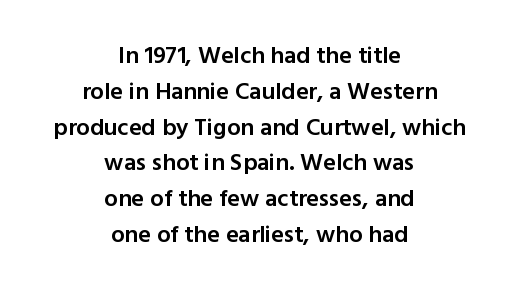
Q: Is the text bold? A: Semi-bold.
Q: Is the text italic (slanted)? A: No, it is upright.
Q: Is the text underlined? A: No.
Q: How is the paragraph aligned? A: Centered.
Q: Is the spacing between letters normal or unusually wide? A: Normal.
Q: Is the spacing between lines tight, normal or loose? A: Normal.
